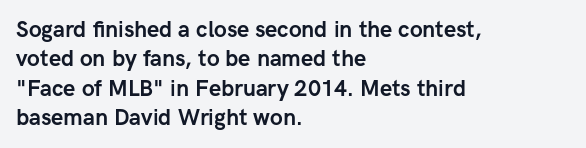
The image shows 22 px bold type, upright; set left-aligned, normal line spacing (1.34x), normal letter spacing, not underlined.
